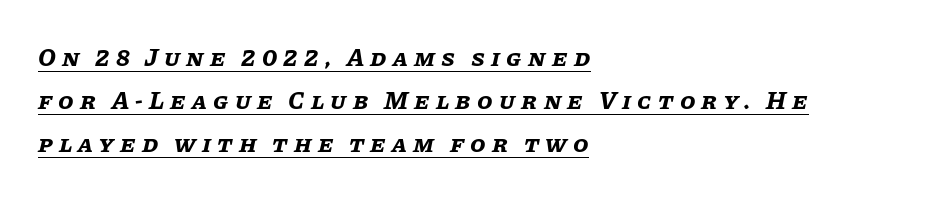
Q: Is the text bold? A: Yes.
Q: Is the text italic (slanted)? A: Yes, it leans right by about 11 degrees.
Q: Is the text underlined? A: Yes.
Q: How is the paragraph aligned? A: Left-aligned.
Q: Is the spacing between letters normal or unusually wide? A: Unusually wide.
